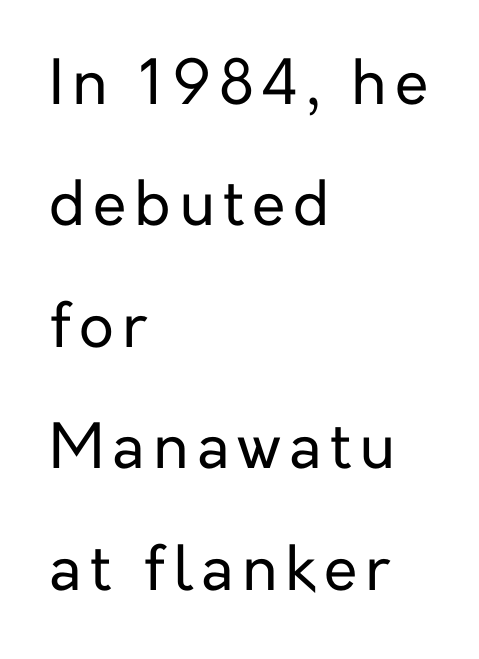
{"serif": "no", "italic": "no", "bold": "no", "weight": "regular", "width": "normal", "stroke_contrast": "low", "x_height": "medium", "monospaced": "no", "underline": "no", "align": "left", "line_spacing": "loose", "line_spacing_ratio": 1.99, "glyph_px": 61}
